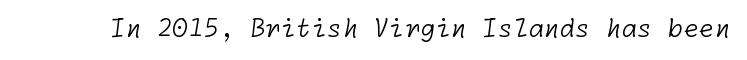
{"bold": "no", "underline": "no", "letter_spacing": "normal", "letter_spacing_em": 0.0, "glyph_px": 25}
